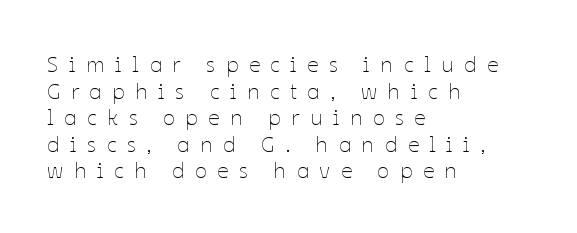
Heaviness? Minimal to ordinary, like unemphasized prose. Is the block centered? No — it sits flush against the left margin. Just letters on the line, the space beneath them empty. Notice how the stems are strictly vertical — no italics here. The letters are spread apart with noticeably loose tracking.
